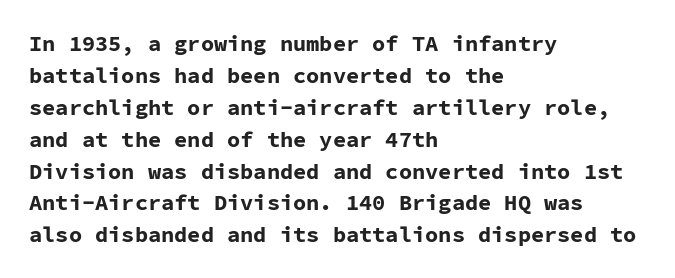
{"italic": "no", "bold": "yes", "underline": "no", "align": "left", "line_spacing": "normal", "line_spacing_ratio": 1.45, "letter_spacing": "normal", "letter_spacing_em": 0.0, "glyph_px": 22}
